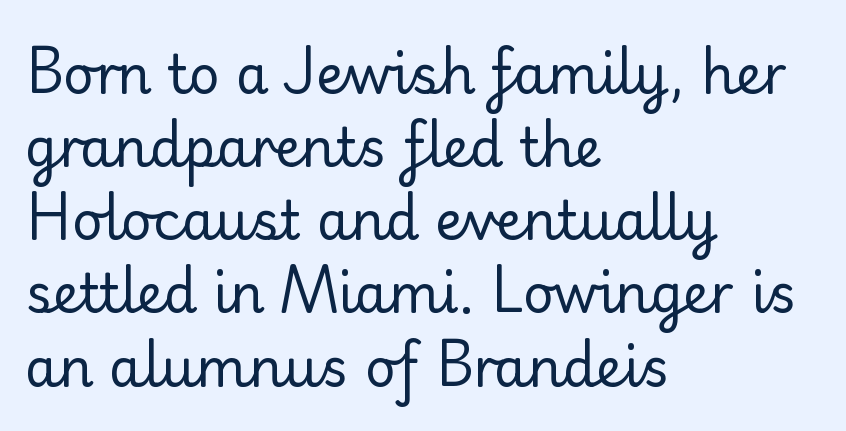
The image shows 53 px regular-weight sans-serif type, upright; set left-aligned, normal line spacing (1.38x), normal letter spacing, not underlined; low stroke contrast and a small x-height.
